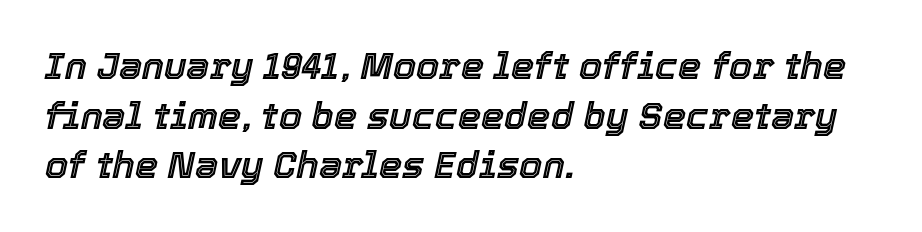
The image shows 37 px text type, italic (leaning right); set left-aligned, normal line spacing (1.34x), normal letter spacing, not underlined; a medium x-height.
